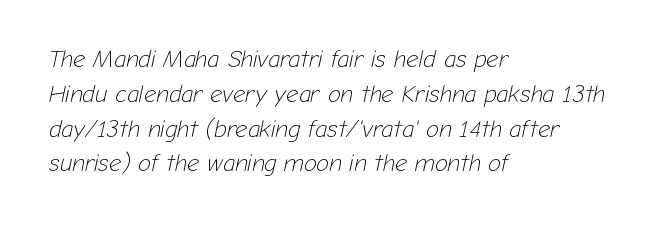
The setting favours the left margin, as ordinary paragraphs usually do. Yep, that's italic — everything's leaning. The glyphs are unaccompanied by any horizontal stroke below them. The rows are spaced the way most documents space them. The strokes are not fattened; the text isn't bold. Glyph-to-glyph distance matches everyday printed text.
